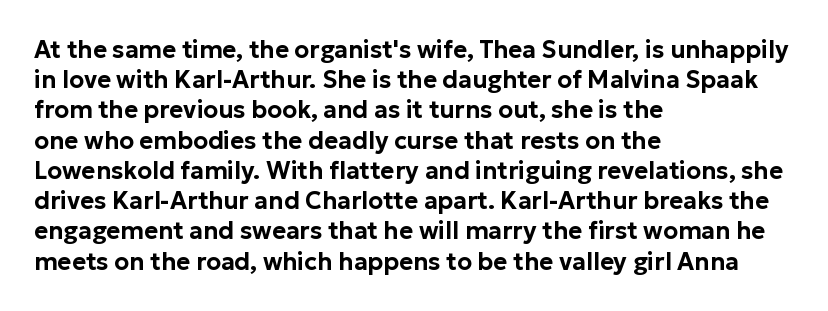
{"italic": "no", "underline": "no", "align": "left", "line_spacing": "normal", "line_spacing_ratio": 1.26, "letter_spacing": "normal", "letter_spacing_em": 0.0, "glyph_px": 24}
